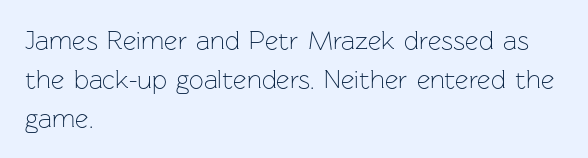
Each new line begins a customary step beneath the previous one. Students, note that the glyphs here touch the page at normal intervals. Letters rest on an invisible, unmarked baseline. Posture: upright roman.
